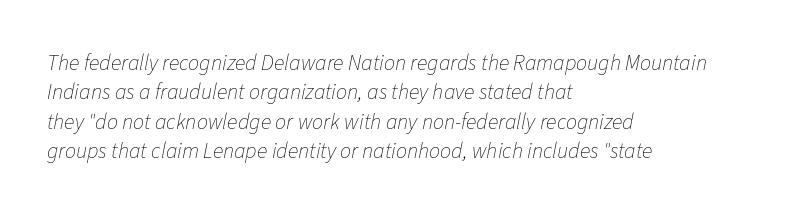
{"italic": "yes", "lean": "right", "slant_degrees": 11, "bold": "no", "underline": "no", "align": "left", "line_spacing": "normal", "line_spacing_ratio": 1.34, "letter_spacing": "normal", "letter_spacing_em": 0.0, "glyph_px": 22}
